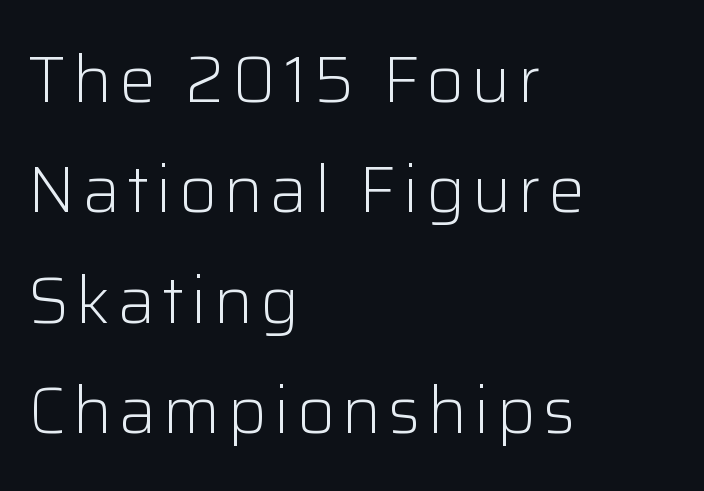
Q: Is the text bold? A: No.
Q: Is the text italic (slanted)? A: No, it is upright.
Q: Is the typeface a serif or a sans-serif typeface? A: Sans-serif.
Q: Is the text underlined? A: No.
Q: How is the paragraph aligned? A: Left-aligned.
Q: Is the spacing between lines tight, normal or loose? A: Normal.
Q: Width (condensed, normal, or wide)? A: Normal.
Q: Stroke contrast? A: Low.
Q: x-height? A: Medium.
Q: Monospaced? A: No.
